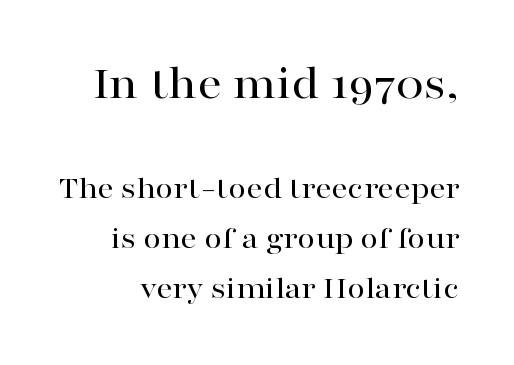
Q: Is the text italic (slanted)? A: No, it is upright.
Q: Is the typeface a serif or a sans-serif typeface? A: Serif.
Q: Is the text underlined? A: No.
Q: Is the spacing between letters normal or unusually wide? A: Normal.
Q: Is the spacing between lines tight, normal or loose? A: Normal.
Q: Which block of text is set in a larger size, the first (top) or the second (bottom)? A: The first (top) one.
Q: Width (condensed, normal, or wide)? A: Wide.
Q: Stroke contrast? A: High.
Q: x-height? A: Medium.
Q: Monospaced? A: No.
